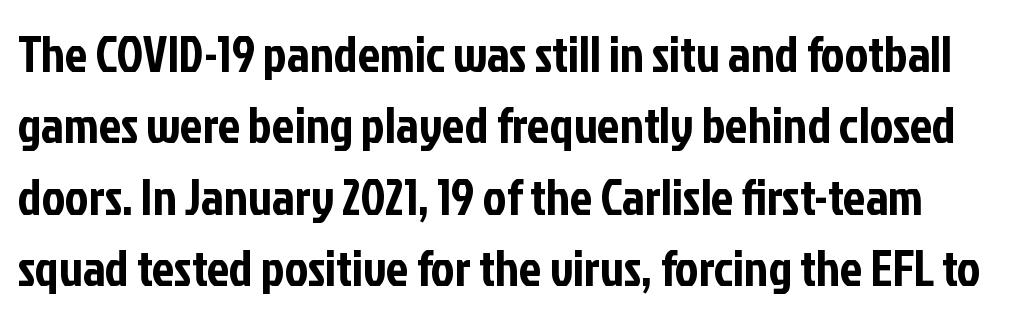
Q: Is the text italic (slanted)? A: No, it is upright.
Q: Is the typeface a serif or a sans-serif typeface? A: Sans-serif.
Q: Is the text underlined? A: No.
Q: Is the spacing between letters normal or unusually wide? A: Normal.
Q: Is the spacing between lines tight, normal or loose? A: Normal.
Q: Width (condensed, normal, or wide)? A: Condensed.
Q: Stroke contrast? A: Low.
Q: x-height? A: Medium.
Q: Monospaced? A: No.
